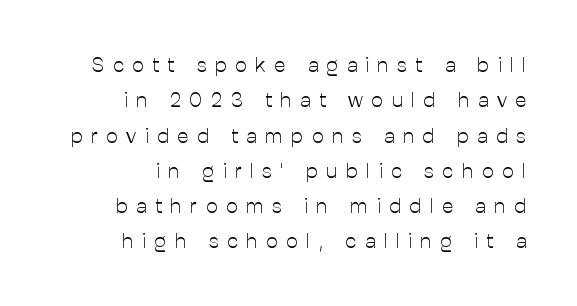
{"italic": "no", "bold": "no", "underline": "no", "align": "right", "line_spacing": "normal", "line_spacing_ratio": 1.68, "letter_spacing": "wide", "letter_spacing_em": 0.4, "glyph_px": 21}
